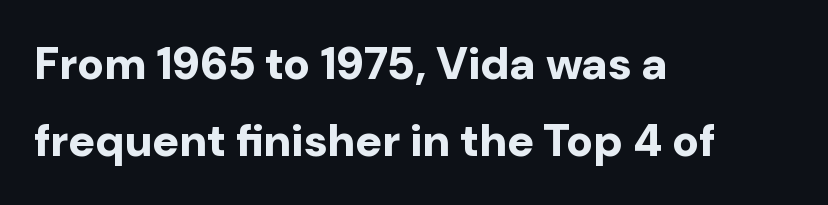
{"serif": "no", "italic": "no", "bold": "yes", "weight": "bold", "width": "normal", "stroke_contrast": "low", "x_height": "medium", "monospaced": "no", "underline": "no", "align": "left", "line_spacing_ratio": 1.72, "letter_spacing": "normal", "letter_spacing_em": 0.0, "glyph_px": 45}
